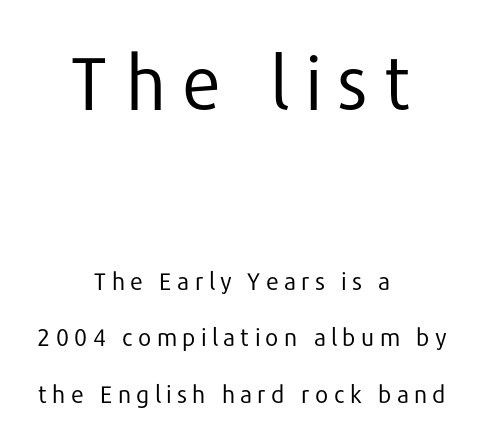
Q: Is the text bold? A: No.
Q: Is the text italic (slanted)? A: No, it is upright.
Q: Is the typeface a serif or a sans-serif typeface? A: Sans-serif.
Q: Is the text underlined? A: No.
Q: How is the paragraph aligned? A: Centered.
Q: Is the spacing between letters normal or unusually wide? A: Unusually wide.
Q: Is the spacing between lines tight, normal or loose? A: Loose.
Q: Which block of text is set in a larger size, the first (top) or the second (bottom)? A: The first (top) one.
Q: Width (condensed, normal, or wide)? A: Normal.
Q: Stroke contrast? A: Low.
Q: x-height? A: Medium.
Q: Monospaced? A: No.
